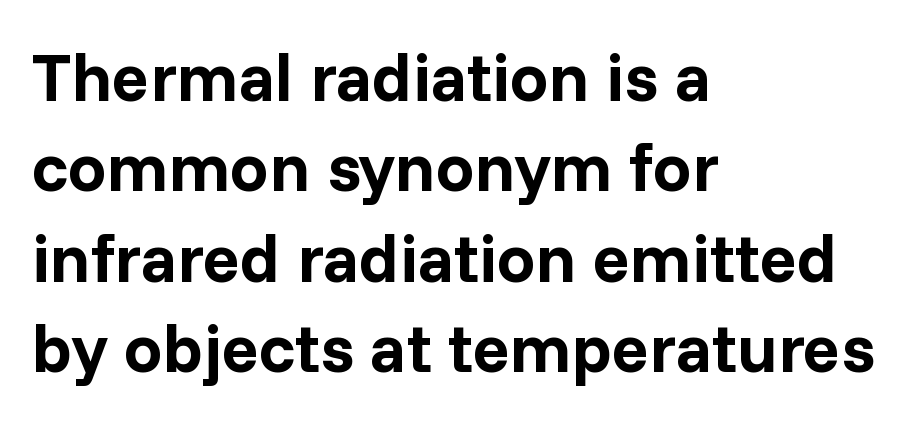
The image shows 69 px bold sans-serif type, upright; set left-aligned, normal line spacing (1.31x), normal letter spacing, not underlined; low stroke contrast and a medium x-height.
